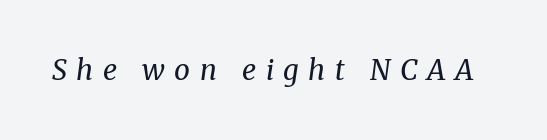
{"serif": "yes", "italic": "yes", "lean": "right", "slant_degrees": 8, "bold": "no", "weight": "regular", "width": "normal", "stroke_contrast": "medium", "x_height": "medium", "monospaced": "no", "underline": "no", "letter_spacing": "wide", "letter_spacing_em": 0.34, "glyph_px": 28}
